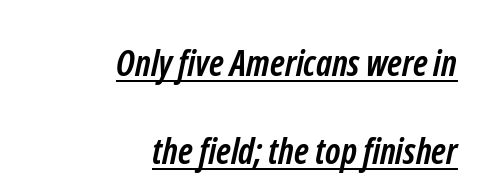
The image shows 36 px semibold, condensed sans-serif type; set right-aligned, loose line spacing (2.44x), normal letter spacing, underlined; low stroke contrast and a medium x-height.
